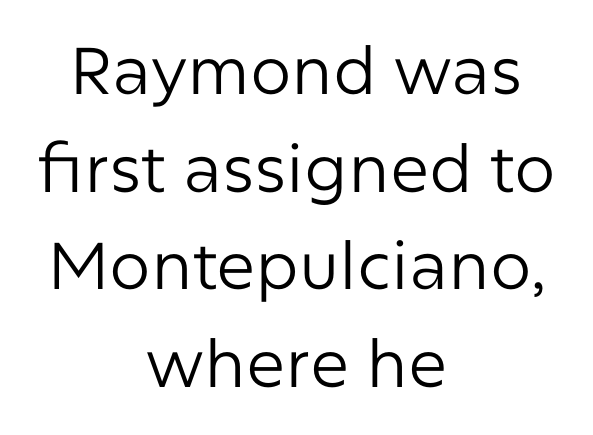
{"serif": "no", "italic": "no", "bold": "no", "weight": "regular", "width": "normal", "stroke_contrast": "low", "x_height": "medium", "monospaced": "no", "underline": "no", "align": "center", "line_spacing": "normal", "line_spacing_ratio": 1.48, "letter_spacing": "normal", "letter_spacing_em": 0.0, "glyph_px": 66}
